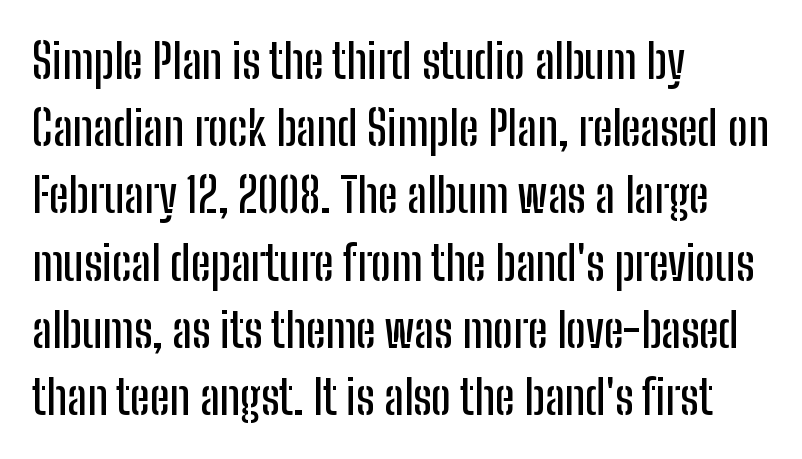
The image shows 47 px condensed sans-serif type, upright; set left-aligned, normal line spacing (1.43x), normal letter spacing, not underlined; low stroke contrast and a medium x-height.
